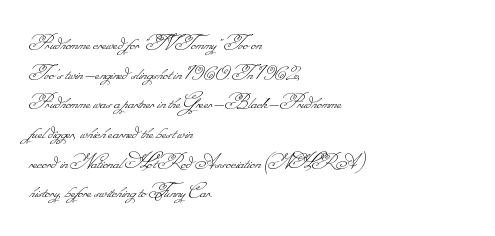
The image shows 23 px text type; set left-aligned, normal line spacing (1.29x), normal letter spacing, not underlined.
